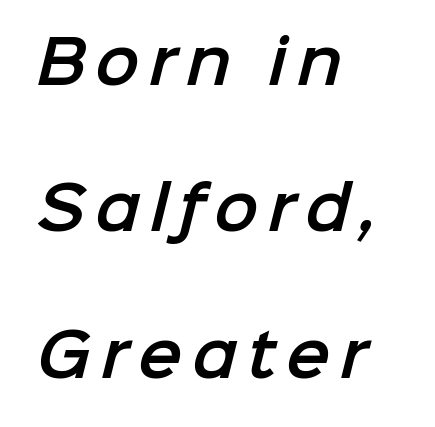
The image shows 59 px sans-serif type; set left-aligned, loose line spacing (2.48x), not underlined; low stroke contrast and a medium x-height.
